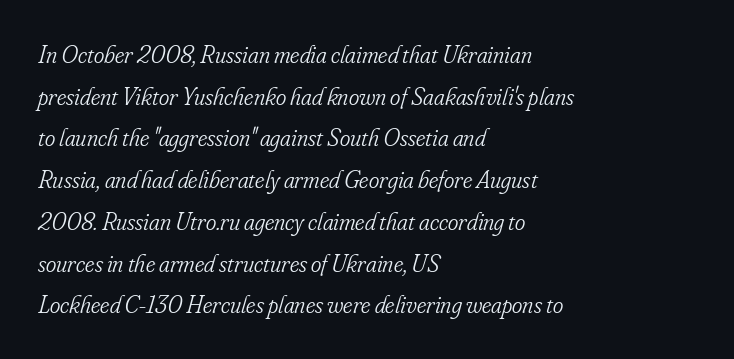
You could call the tracking neutral — neither tight nor loose. Each new line begins a customary step beneath the previous one. Just letters on the line, the space beneath them empty. Vertical stems look standard width or narrower in stroke.
